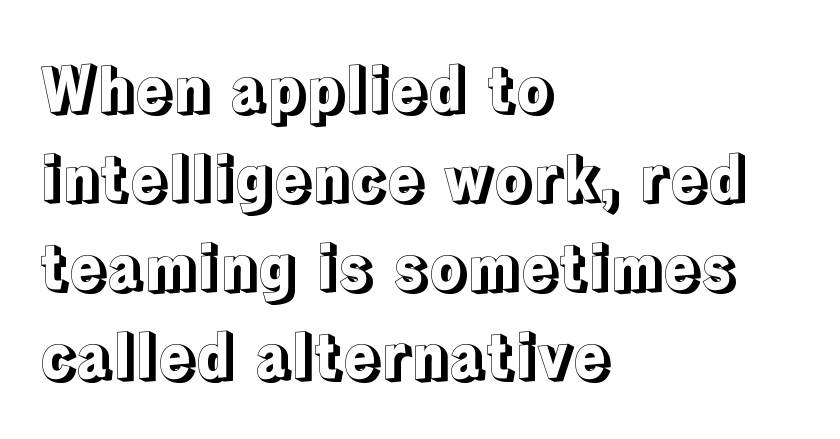
Q: Is the text italic (slanted)? A: No, it is upright.
Q: Is the text underlined? A: No.
Q: How is the paragraph aligned? A: Left-aligned.
Q: Is the spacing between letters normal or unusually wide? A: Normal.
Q: Is the spacing between lines tight, normal or loose? A: Normal.
Q: Width (condensed, normal, or wide)? A: Normal.
Q: x-height? A: Medium.
Q: Monospaced? A: No.
